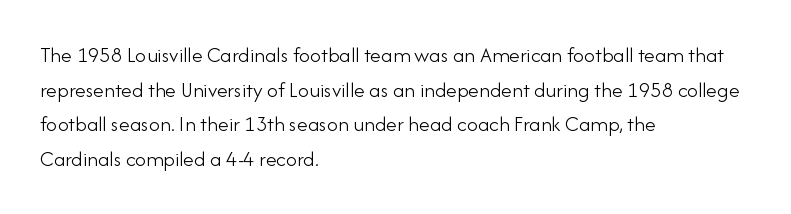
Q: Is the text bold? A: No.
Q: Is the text italic (slanted)? A: No, it is upright.
Q: Is the text underlined? A: No.
Q: How is the paragraph aligned? A: Left-aligned.
Q: Is the spacing between letters normal or unusually wide? A: Normal.
Q: Is the spacing between lines tight, normal or loose? A: Normal.
